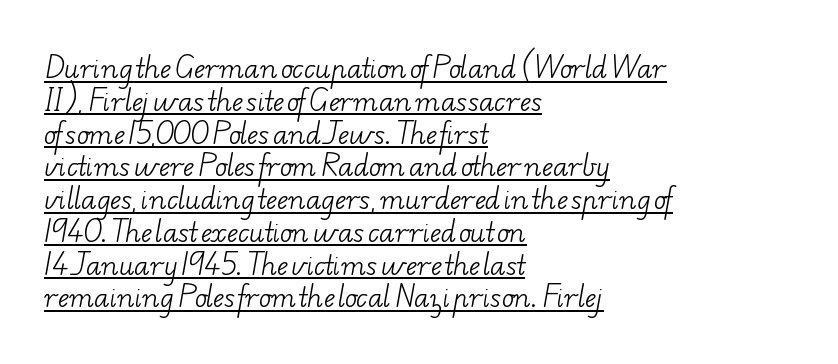
Q: Is the text bold? A: No.
Q: Is the text underlined? A: Yes.
Q: How is the paragraph aligned? A: Left-aligned.
Q: Is the spacing between letters normal or unusually wide? A: Normal.
Q: Is the spacing between lines tight, normal or loose? A: Normal.
